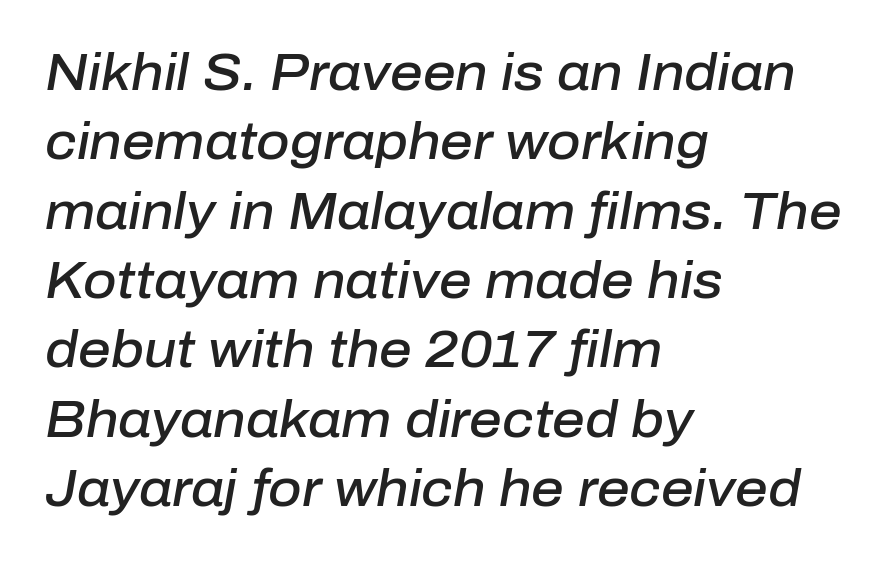
These lines are set flush left with a ragged right edge. It's the slanting kind of type. The passage shown is semibold, sitting just below true bold. Here the designer chose a conventional face with non-uniform glyph widths.
